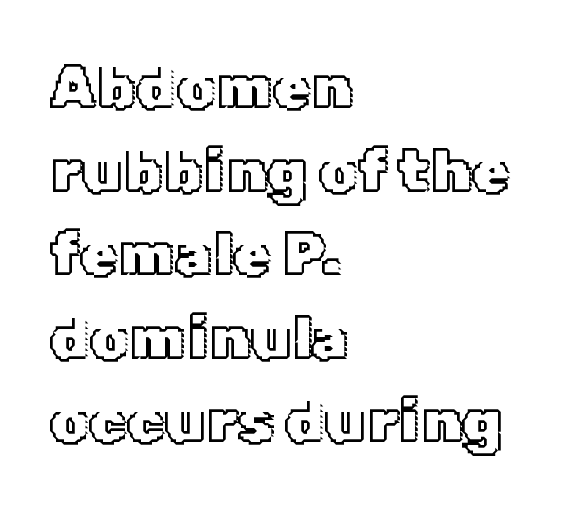
The image shows 61 px text type, upright; set left-aligned, normal line spacing (1.37x), normal letter spacing, not underlined; a medium x-height.
